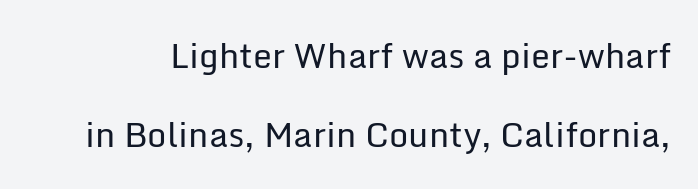
{"serif": "no", "italic": "no", "bold": "no", "weight": "regular", "width": "normal", "stroke_contrast": "low", "x_height": "medium", "monospaced": "no", "underline": "no", "line_spacing": "loose", "line_spacing_ratio": 2.31, "letter_spacing": "normal", "letter_spacing_em": 0.0, "glyph_px": 34}
